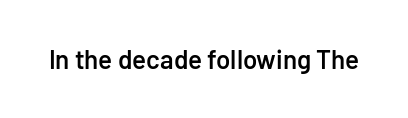
{"italic": "no", "bold": "semi", "underline": "no", "letter_spacing": "normal", "letter_spacing_em": 0.0, "glyph_px": 26}
